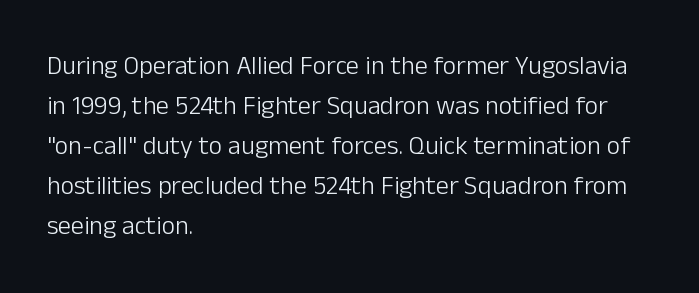
Q: Is the text bold? A: No.
Q: Is the text italic (slanted)? A: No, it is upright.
Q: Is the text underlined? A: No.
Q: How is the paragraph aligned? A: Left-aligned.
Q: Is the spacing between letters normal or unusually wide? A: Normal.
Q: Is the spacing between lines tight, normal or loose? A: Normal.
